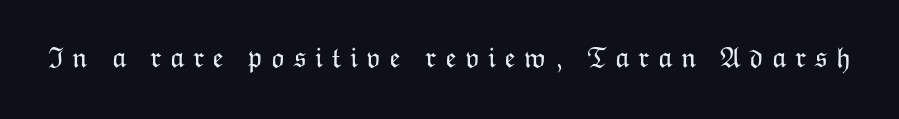
The image shows 29 px light type, upright; set unusually wide letter spacing (+0.29 em), not underlined; low stroke contrast and a medium x-height.
